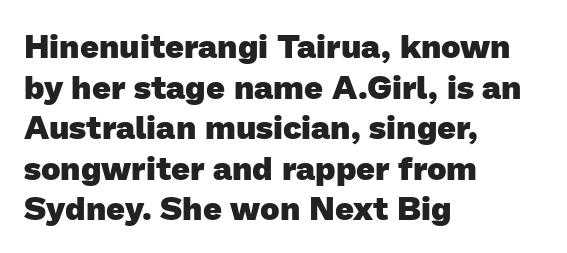
Q: Is the text bold? A: Yes.
Q: Is the typeface a serif or a sans-serif typeface? A: Sans-serif.
Q: Is the text underlined? A: No.
Q: How is the paragraph aligned? A: Left-aligned.
Q: Is the spacing between letters normal or unusually wide? A: Normal.
Q: Width (condensed, normal, or wide)? A: Normal.
Q: Stroke contrast? A: Low.
Q: x-height? A: Medium.
Q: Monospaced? A: No.
